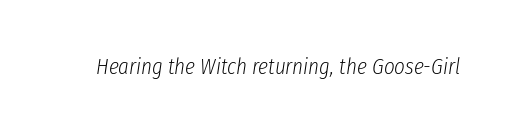
{"italic": "yes", "lean": "right", "slant_degrees": 8, "bold": "no", "underline": "no", "letter_spacing": "normal", "letter_spacing_em": 0.0, "glyph_px": 23}
